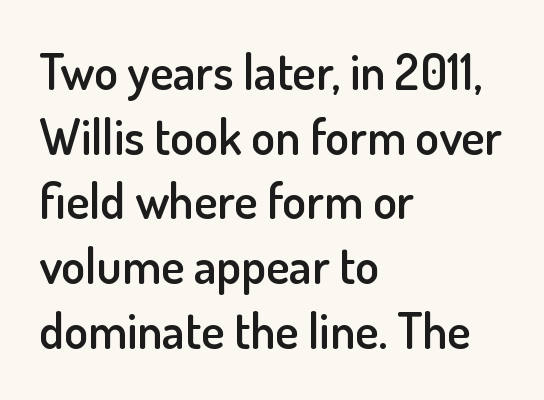
Q: Is the text bold? A: Semi-bold.
Q: Is the text italic (slanted)? A: No, it is upright.
Q: Is the typeface a serif or a sans-serif typeface? A: Sans-serif.
Q: Is the text underlined? A: No.
Q: How is the paragraph aligned? A: Left-aligned.
Q: Is the spacing between letters normal or unusually wide? A: Normal.
Q: Is the spacing between lines tight, normal or loose? A: Normal.
Q: Width (condensed, normal, or wide)? A: Normal.
Q: Stroke contrast? A: Low.
Q: x-height? A: Small.
Q: Monospaced? A: No.
